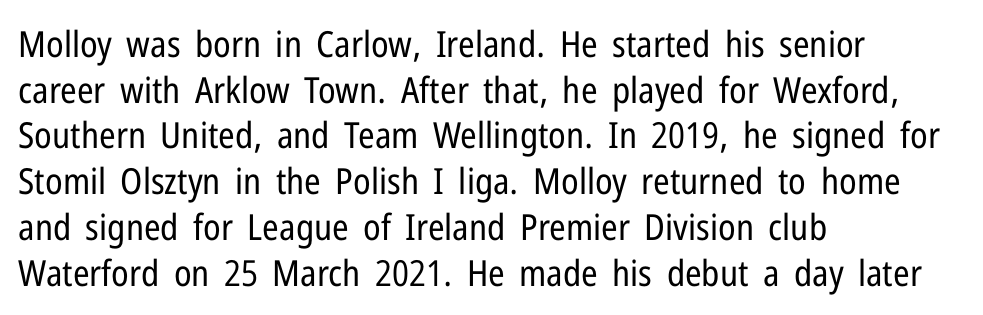
Q: Is the text bold? A: No.
Q: Is the text italic (slanted)? A: No, it is upright.
Q: Is the typeface a serif or a sans-serif typeface? A: Sans-serif.
Q: Is the text underlined? A: No.
Q: How is the paragraph aligned? A: Left-aligned.
Q: Is the spacing between letters normal or unusually wide? A: Normal.
Q: Is the spacing between lines tight, normal or loose? A: Normal.
Q: Width (condensed, normal, or wide)? A: Condensed.
Q: Stroke contrast? A: Low.
Q: x-height? A: Medium.
Q: Monospaced? A: No.
